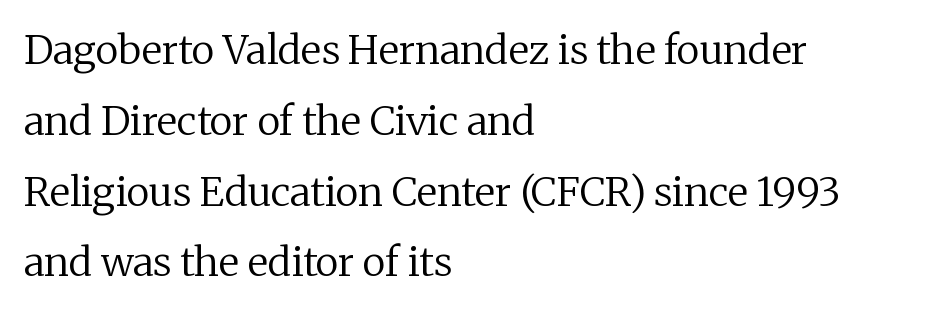
Caption: standard tracking, unaltered. Note the varied advance widths — an 'i' is clearly narrower than an 'm'. Rendered with straight, roman letterforms. Notice how the passage keeps a crisp vertical edge on the left only.
